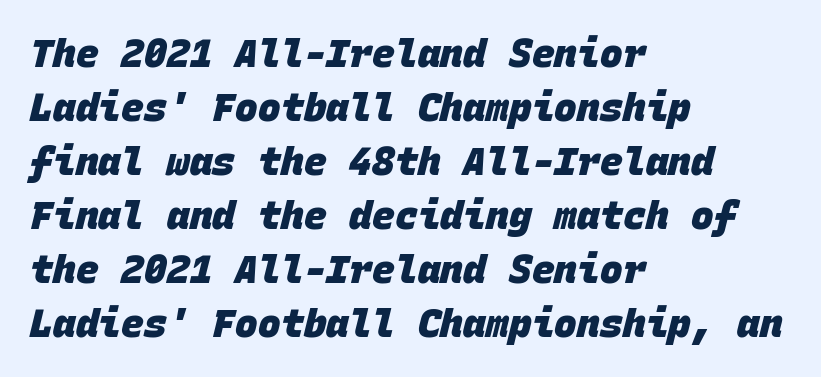
{"serif": "no", "bold": "yes", "weight": "heavy", "width": "normal", "stroke_contrast": "low", "x_height": "large", "monospaced": "yes", "underline": "no", "align": "left", "line_spacing": "normal", "line_spacing_ratio": 1.42, "letter_spacing": "normal", "letter_spacing_em": 0.0, "glyph_px": 38}
